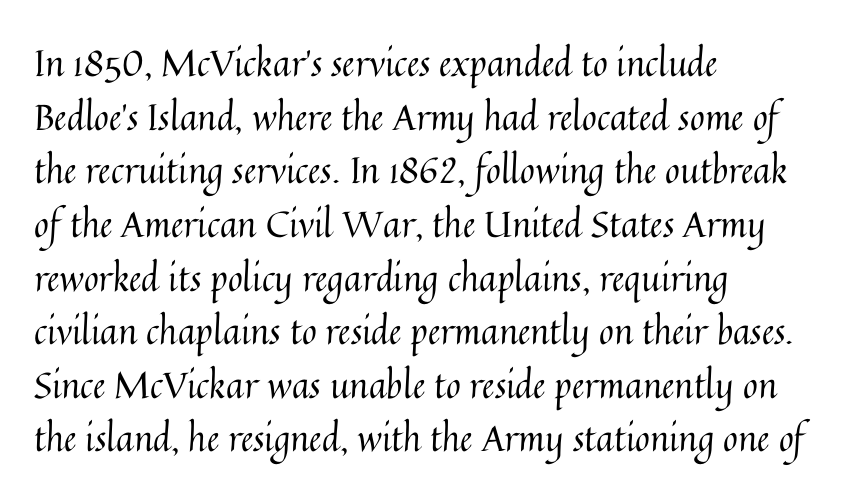
Q: Is the text bold? A: No.
Q: Is the text underlined? A: No.
Q: How is the paragraph aligned? A: Left-aligned.
Q: Is the spacing between letters normal or unusually wide? A: Normal.
Q: Is the spacing between lines tight, normal or loose? A: Normal.
Q: Width (condensed, normal, or wide)? A: Normal.
Q: Stroke contrast? A: Medium.
Q: x-height? A: Medium.
Q: Monospaced? A: No.
